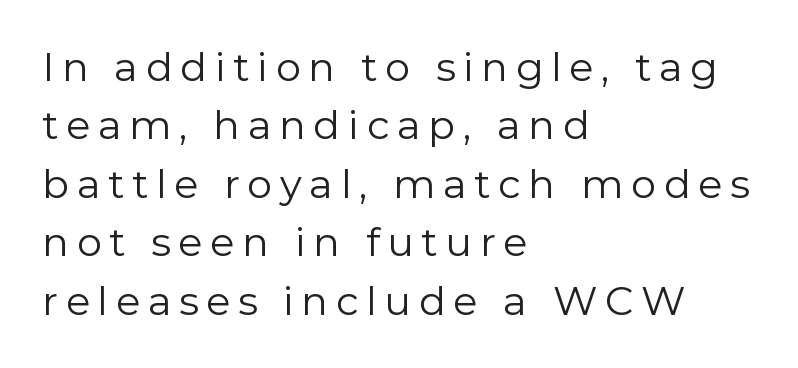
Character widths vary here, with narrow letters taking less room than wide ones. Caption: face not bold, strokes unweighted. The lettering holds an erect, upright posture throughout. The area under the type is left untouched.
